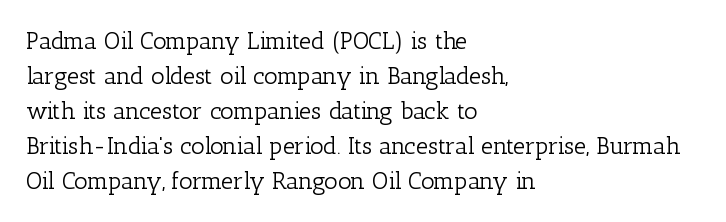
{"italic": "no", "bold": "no", "underline": "no", "align": "left", "line_spacing": "normal", "line_spacing_ratio": 1.46, "letter_spacing": "normal", "letter_spacing_em": 0.0, "glyph_px": 24}
